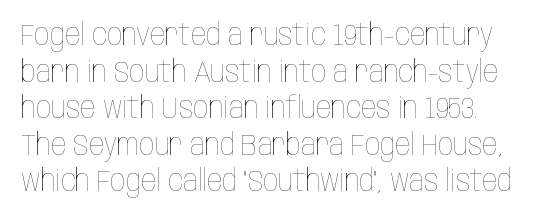
The image shows 30 px thin, condensed type, upright; set line spacing 1.22x, normal letter spacing, not underlined; low stroke contrast and a large x-height.
